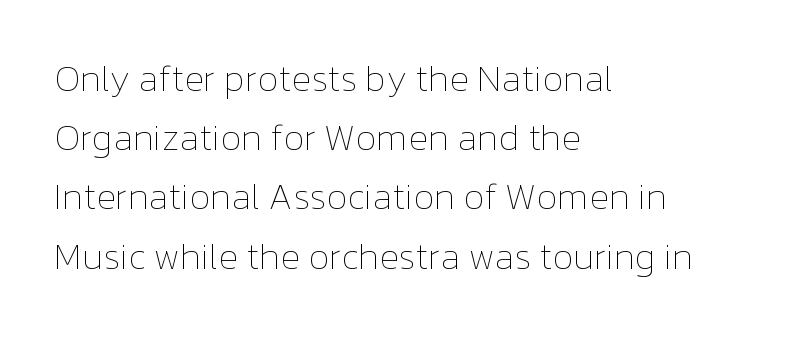
No chunkiness to these letters — they're not bold. The line texture is even and compact thanks to regular tracking. If you drew a ruler down the left edge, every line would touch it. The block of text has a typical density, with ordinary space between rows.
